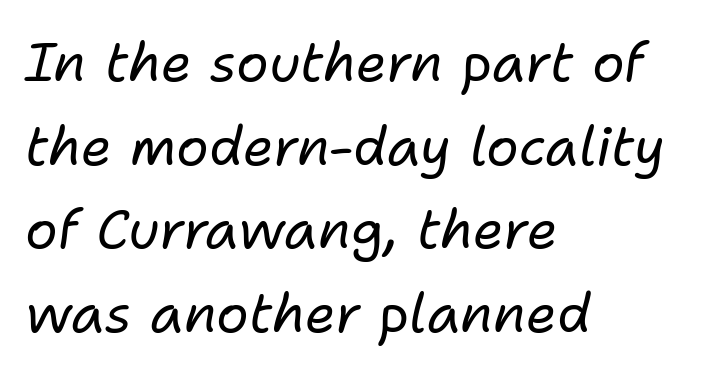
{"italic": "yes", "lean": "right", "slant_degrees": 11, "bold": "no", "weight": "regular", "width": "normal", "stroke_contrast": "low", "x_height": "medium", "monospaced": "no", "underline": "no", "align": "left", "line_spacing": "normal", "line_spacing_ratio": 1.55, "letter_spacing": "normal", "letter_spacing_em": 0.0, "glyph_px": 54}
